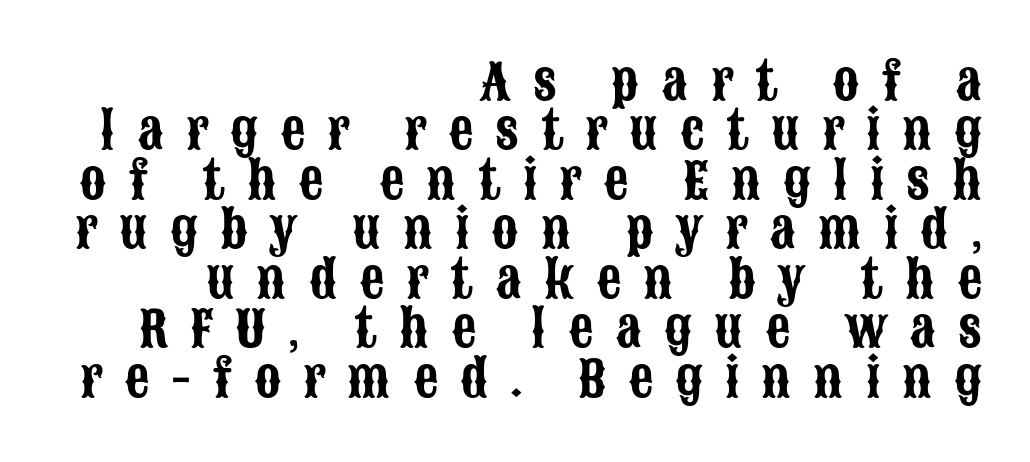
Q: Is the text italic (slanted)? A: No, it is upright.
Q: Is the typeface a serif or a sans-serif typeface? A: Sans-serif.
Q: Is the text underlined? A: No.
Q: How is the paragraph aligned? A: Right-aligned.
Q: Is the spacing between letters normal or unusually wide? A: Unusually wide.
Q: Is the spacing between lines tight, normal or loose? A: Tight.
Q: Width (condensed, normal, or wide)? A: Condensed.
Q: Stroke contrast? A: Low.
Q: x-height? A: Large.
Q: Monospaced? A: No.
